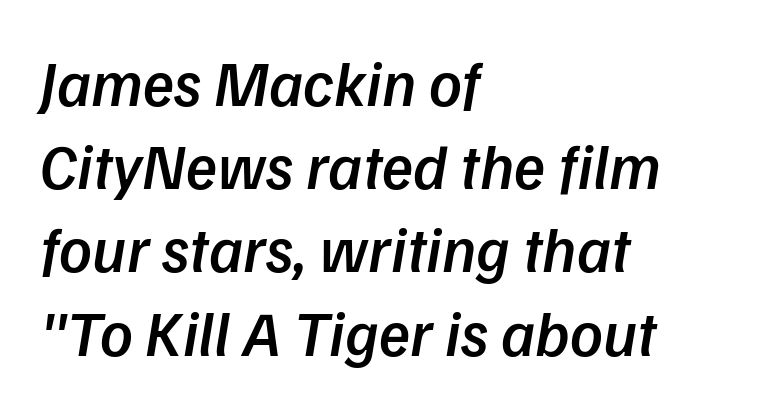
The image shows 64 px semibold sans-serif type; set left-aligned, normal line spacing (1.3x), normal letter spacing, not underlined; low stroke contrast and a medium x-height.
